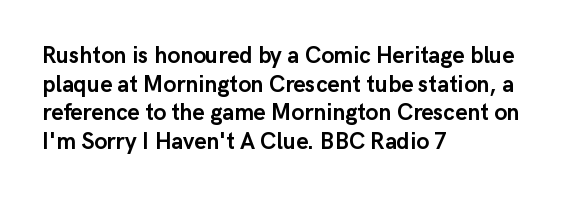
Q: Is the text bold? A: Yes.
Q: Is the text italic (slanted)? A: No, it is upright.
Q: Is the text underlined? A: No.
Q: How is the paragraph aligned? A: Left-aligned.
Q: Is the spacing between letters normal or unusually wide? A: Normal.
Q: Is the spacing between lines tight, normal or loose? A: Normal.
